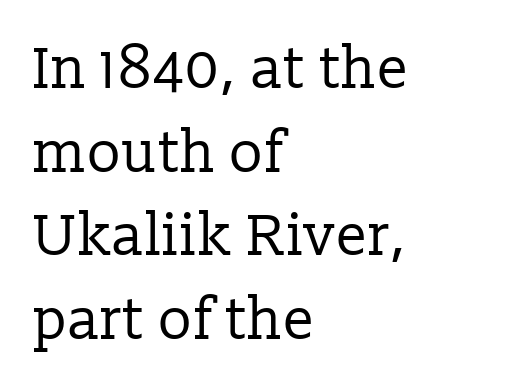
{"serif": "yes", "italic": "no", "bold": "no", "weight": "regular", "width": "normal", "stroke_contrast": "low", "x_height": "medium", "monospaced": "no", "underline": "no", "align": "left", "line_spacing": "normal", "line_spacing_ratio": 1.44, "letter_spacing": "normal", "letter_spacing_em": 0.0, "glyph_px": 58}
